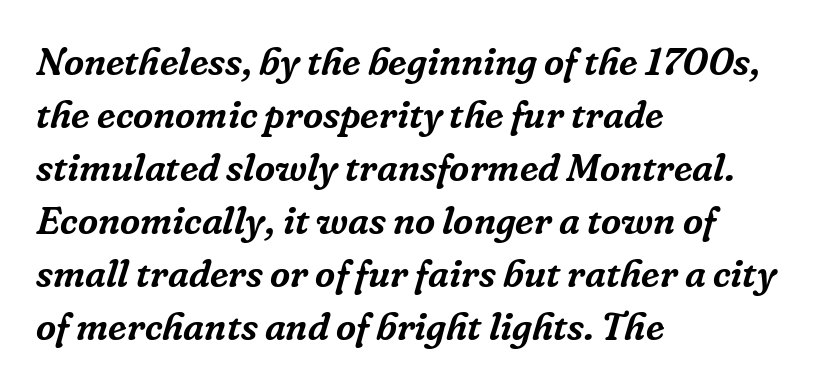
{"serif": "yes", "italic": "yes", "lean": "right", "slant_degrees": 16, "width": "normal", "stroke_contrast": "low", "x_height": "medium", "monospaced": "no", "underline": "no", "align": "left", "line_spacing": "normal", "line_spacing_ratio": 1.36, "letter_spacing": "normal", "letter_spacing_em": 0.0, "glyph_px": 39}
